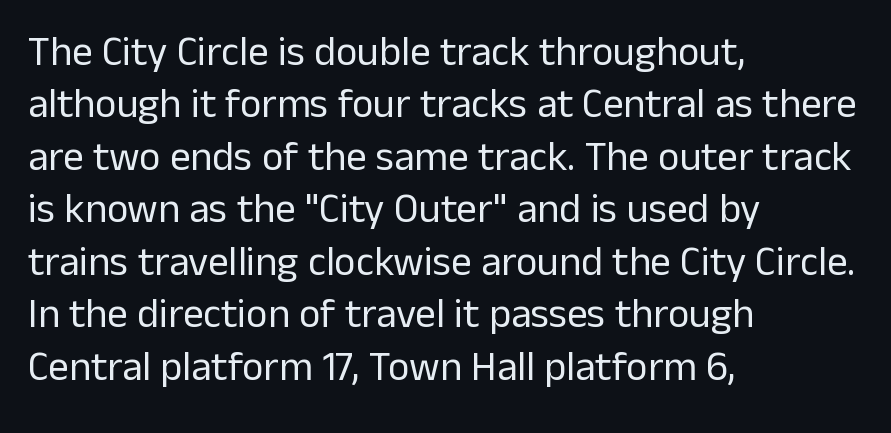
{"serif": "no", "italic": "no", "bold": "no", "weight": "regular", "width": "normal", "stroke_contrast": "low", "x_height": "medium", "monospaced": "no", "underline": "no", "align": "left", "line_spacing": "normal", "line_spacing_ratio": 1.28, "letter_spacing": "normal", "letter_spacing_em": 0.0, "glyph_px": 41}
